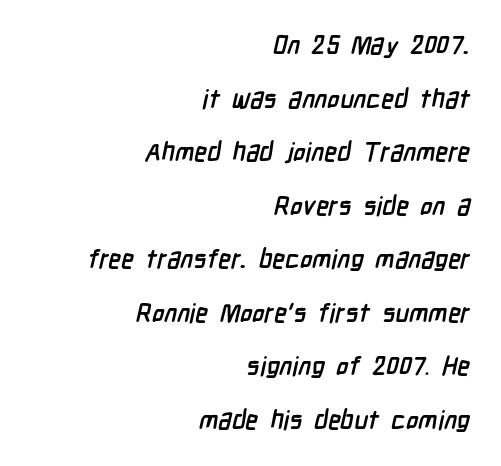
The image shows 26 px bold type; set right-aligned, loose line spacing (2.06x), normal letter spacing, not underlined.
